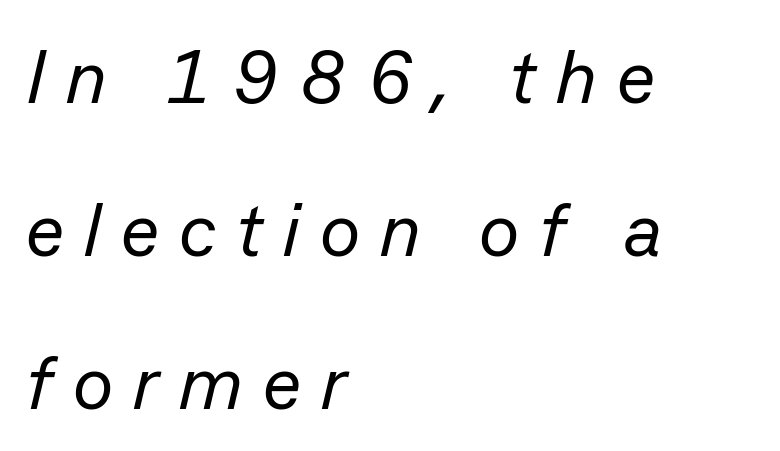
Just letters on the line, the space beneath them empty. The passage shown leans; its letterforms are oblique. These lines are rendered in a variable-pitch font. Letters have the restrained weight of plain body copy at most.
